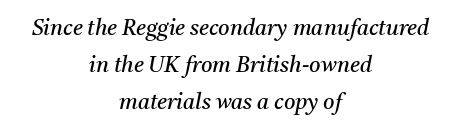
Q: Is the text bold? A: No.
Q: Is the text italic (slanted)? A: Yes, it leans right by about 11 degrees.
Q: Is the text underlined? A: No.
Q: How is the paragraph aligned? A: Centered.
Q: Is the spacing between letters normal or unusually wide? A: Normal.
Q: Is the spacing between lines tight, normal or loose? A: Normal.
